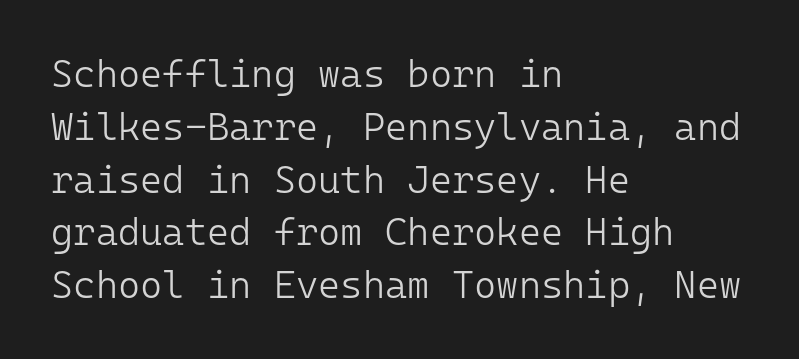
{"serif": "no", "italic": "no", "bold": "no", "weight": "light", "width": "normal", "stroke_contrast": "low", "x_height": "medium", "monospaced": "yes", "underline": "no", "align": "left", "line_spacing": "normal", "line_spacing_ratio": 1.39, "letter_spacing": "normal", "letter_spacing_em": 0.0, "glyph_px": 38}
